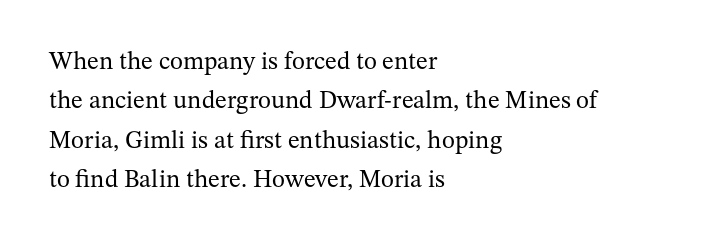
This block has exactly the height ordinary leading produces. Heft: none added — not bold. The face used here is rendered with its standard letterfit. Horizontally, the lines are justified to the leading edge only.
